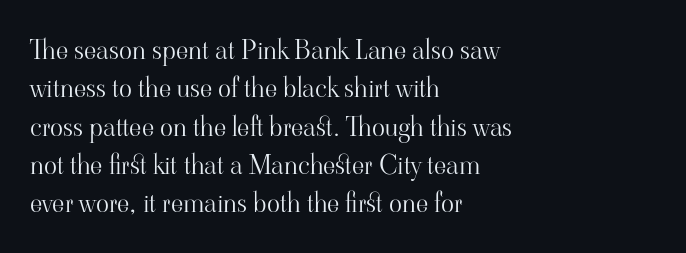
Every row of glyphs begins at an identical x-position on the left. A roman cut, with each character standing at attention. Does the leading feel generous? No, just average. The tracking reads as untouched default to a designer's eye.
